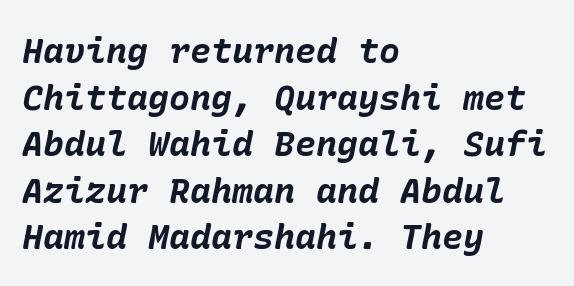
The image shows 35 px bold type, italic (leaning right); set left-aligned, normal line spacing (1.33x), normal letter spacing, not underlined; low stroke contrast and a medium x-height.
